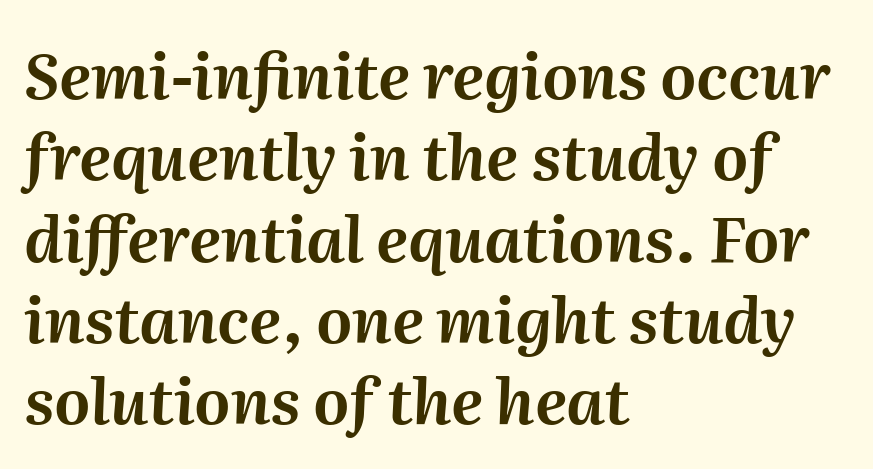
Vertically, the passage feels balanced, rows spaced as you'd expect. Just letters on the line, the space beneath them empty. The compositor pushed each line to the left boundary. This is oblique type, the kind used for emphasis or titles.
